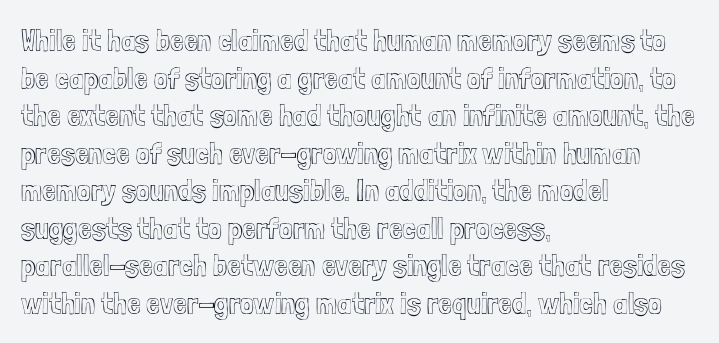
The image shows 31 px condensed type, upright; set left-aligned, line spacing 1.21x, normal letter spacing, not underlined; a medium x-height.
